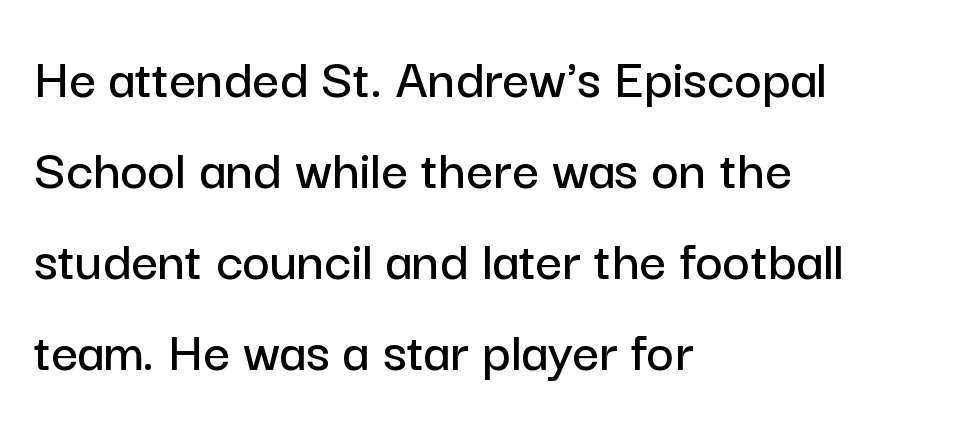
The image shows 59 px sans-serif type, upright; set left-aligned, normal line spacing (1.54x), normal letter spacing, not underlined; low stroke contrast and a medium x-height.
